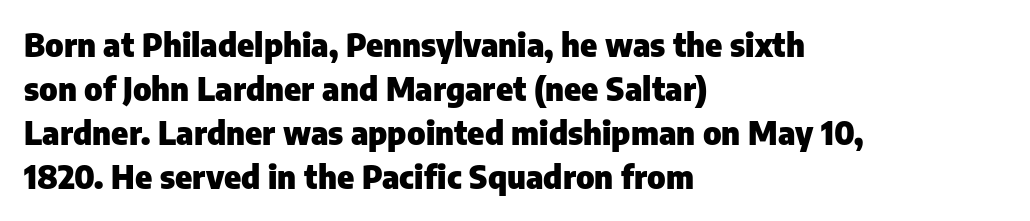
Notice how thick the strokes are: this is what a full bold looks like. What stands out about the letter spacing? Nothing — it is the standard amount. The typeface chosen for these lines omits serifs. The lettering holds an erect, upright posture throughout. Visually the block forms a straight wall on the left and a jagged coastline on the right.
